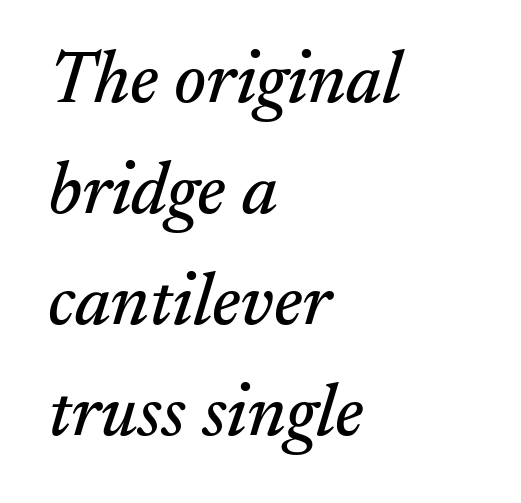
Nothing unusual about the tracking: characters are spaced as the font intends. The area under the type is left untouched. Reading down the block, your eye returns to a fixed left position each line. Spacing verdict: proportional, widths tailored to each character. Characters are canted at an angle relative to the baseline's perpendicular.
